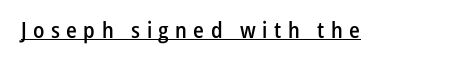
The typography opts for an upright posture over an oblique one. Caption: expanded tracking, letters set apart. The face used here appears with an underline applied. Heft: intermediate — a semibold.
